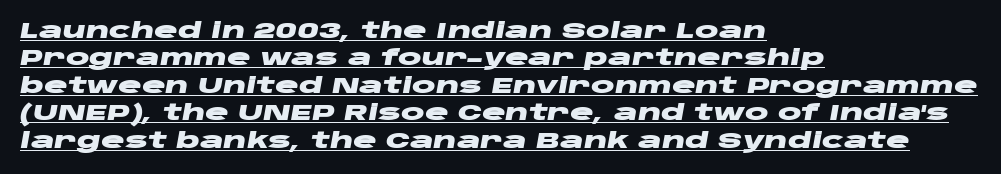
Q: Is the text bold? A: Yes.
Q: Is the text italic (slanted)? A: Yes, it leans right by about 10 degrees.
Q: Is the text underlined? A: Yes.
Q: How is the paragraph aligned? A: Left-aligned.
Q: Is the spacing between letters normal or unusually wide? A: Normal.
Q: Is the spacing between lines tight, normal or loose? A: Normal.
